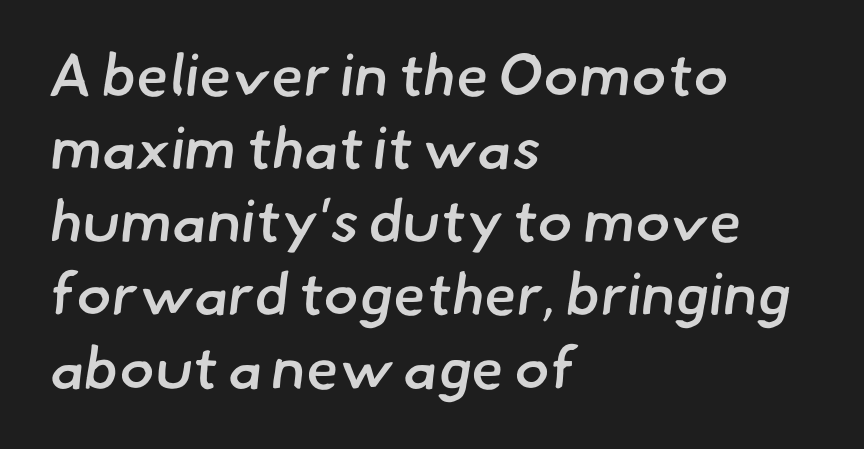
{"serif": "no", "bold": "semi", "weight": "semibold", "width": "normal", "stroke_contrast": "low", "x_height": "small", "monospaced": "no", "underline": "no", "align": "left", "line_spacing_ratio": 1.24, "letter_spacing": "normal", "letter_spacing_em": 0.0, "glyph_px": 59}
